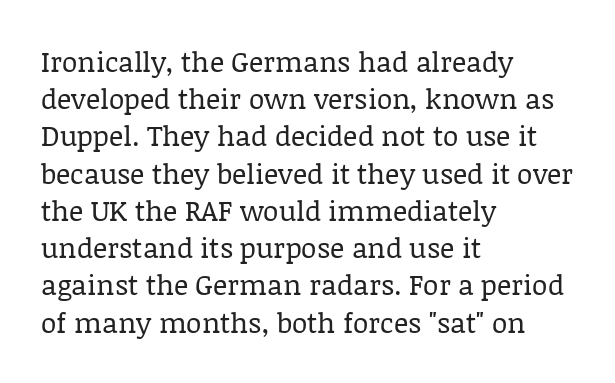
Q: Is the text bold? A: No.
Q: Is the text italic (slanted)? A: No, it is upright.
Q: Is the typeface a serif or a sans-serif typeface? A: Serif.
Q: Is the text underlined? A: No.
Q: How is the paragraph aligned? A: Left-aligned.
Q: Is the spacing between letters normal or unusually wide? A: Normal.
Q: Is the spacing between lines tight, normal or loose? A: Normal.
Q: Width (condensed, normal, or wide)? A: Normal.
Q: Stroke contrast? A: Low.
Q: x-height? A: Large.
Q: Monospaced? A: No.
